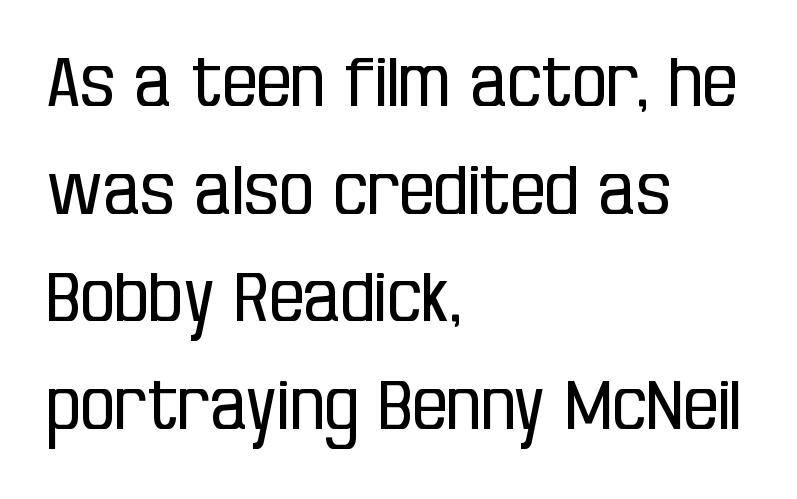
{"serif": "no", "italic": "no", "bold": "no", "weight": "regular", "width": "condensed", "stroke_contrast": "low", "x_height": "large", "monospaced": "no", "underline": "no", "align": "left", "line_spacing": "normal", "line_spacing_ratio": 1.56, "letter_spacing": "normal", "letter_spacing_em": 0.0, "glyph_px": 69}
